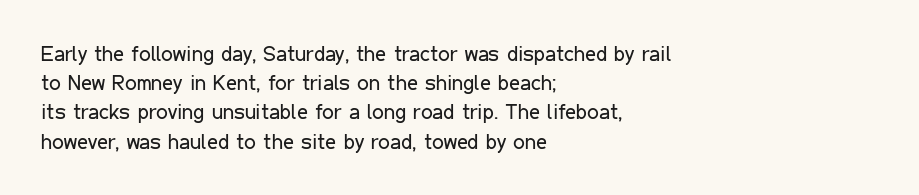
The image shows 21 px text type, upright; set left-aligned, normal line spacing (1.39x), normal letter spacing, not underlined.
